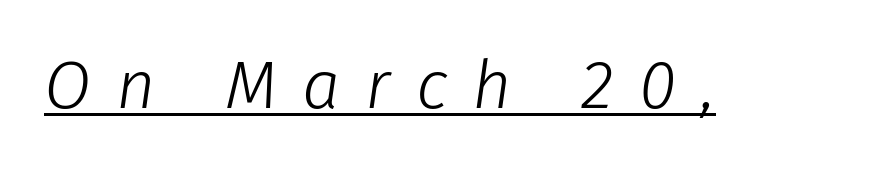
The image shows 68 px light type, italic (leaning right); set unusually wide letter spacing (+0.37 em), underlined; low stroke contrast and a medium x-height.
